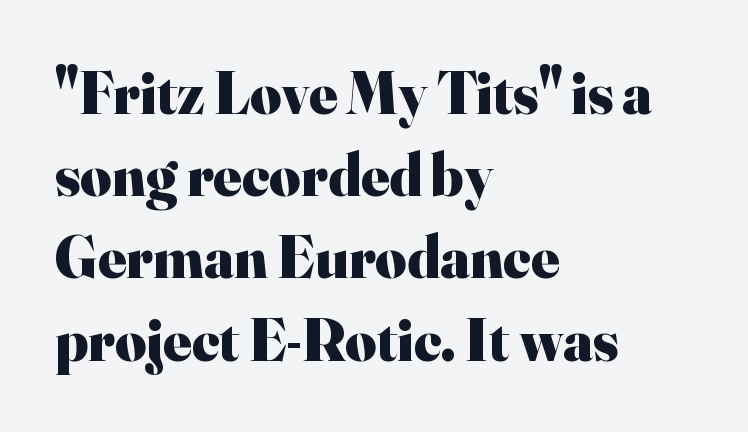
{"serif": "yes", "italic": "no", "bold": "yes", "weight": "heavy", "width": "normal", "stroke_contrast": "high", "x_height": "small", "monospaced": "no", "underline": "no", "align": "left", "line_spacing": "normal", "line_spacing_ratio": 1.37, "letter_spacing": "normal", "letter_spacing_em": 0.0, "glyph_px": 60}
